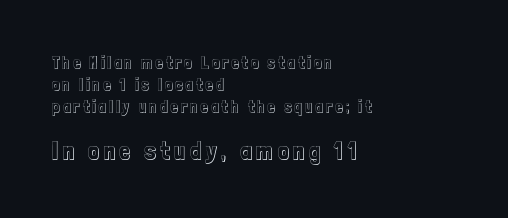
The image shows 24 px text type, upright; set left-aligned, normal line spacing (1.36x), unusually wide letter spacing (+0.2 em), not underlined; the second (bottom) block is 1.5x larger.
